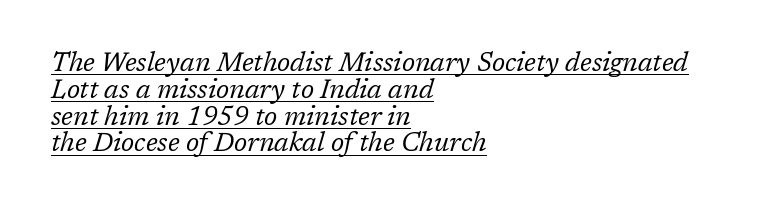
Q: Is the text bold? A: No.
Q: Is the text italic (slanted)? A: Yes, it leans right by about 17 degrees.
Q: Is the text underlined? A: Yes.
Q: How is the paragraph aligned? A: Left-aligned.
Q: Is the spacing between letters normal or unusually wide? A: Normal.
Q: Is the spacing between lines tight, normal or loose? A: Tight.
